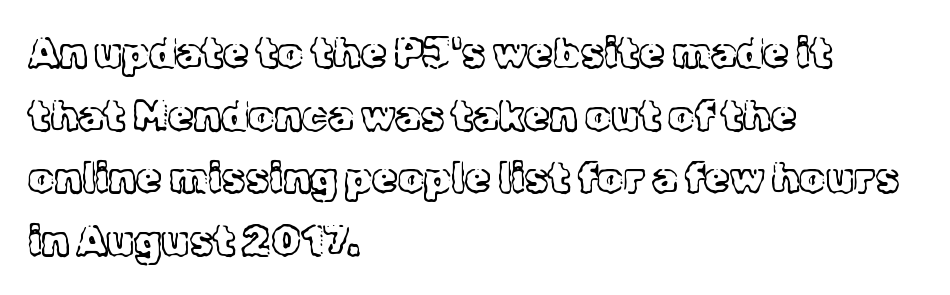
The image shows 41 px light serif type, upright; set left-aligned, normal line spacing (1.53x), normal letter spacing, not underlined; a medium x-height.
